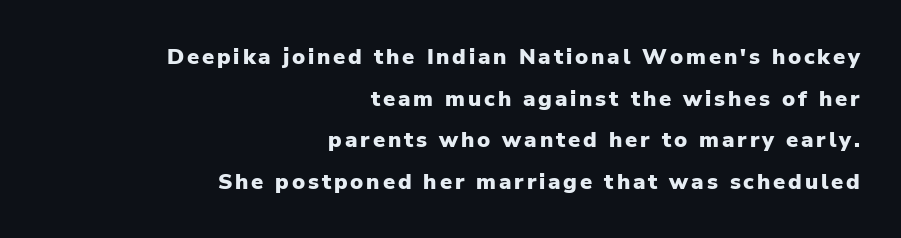
{"italic": "no", "bold": "yes", "underline": "no", "align": "right", "line_spacing_ratio": 1.89, "glyph_px": 22}
